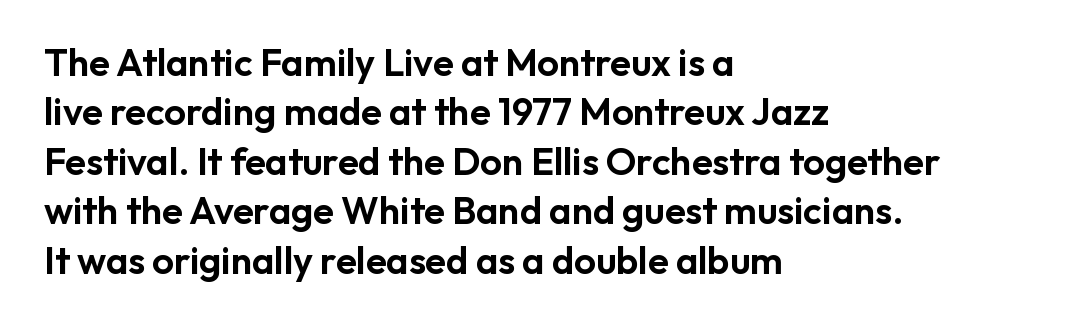
Lines of text with bare space underneath. Ordinary non-slanted type is in use. Is this a sans? Yes — the strokes have no serifs. Is this a fixed-width face? No — the glyphs have proportional, varying widths. The passage shown stacks its lines at a standard gap. Each word holds together tightly as a unit, with standard inter-letter gaps.
